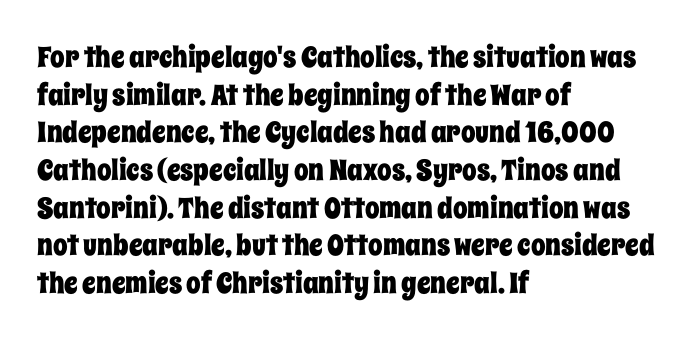
How would I describe the line gaps? Plain and ordinary. The setting favours the left margin, as ordinary paragraphs usually do. Is this a fixed-width face? No — the glyphs have proportional, varying widths. Tracking here is standard; glyphs follow each other at the usual distance. Ordinary non-slanted type is in use.
